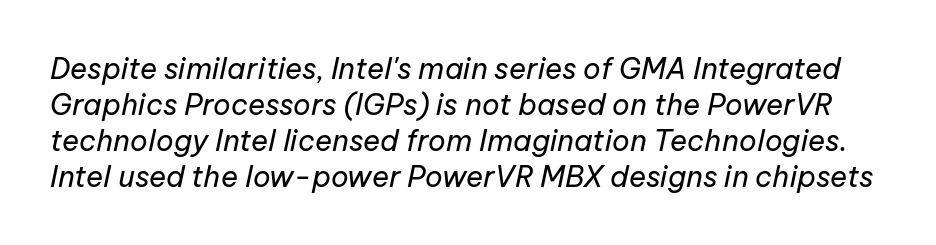
Q: Is the text bold? A: No.
Q: Is the text italic (slanted)? A: Yes, it leans right by about 12 degrees.
Q: Is the text underlined? A: No.
Q: Is the spacing between letters normal or unusually wide? A: Normal.
Q: Width (condensed, normal, or wide)? A: Normal.
Q: Stroke contrast? A: Low.
Q: x-height? A: Medium.
Q: Monospaced? A: No.
